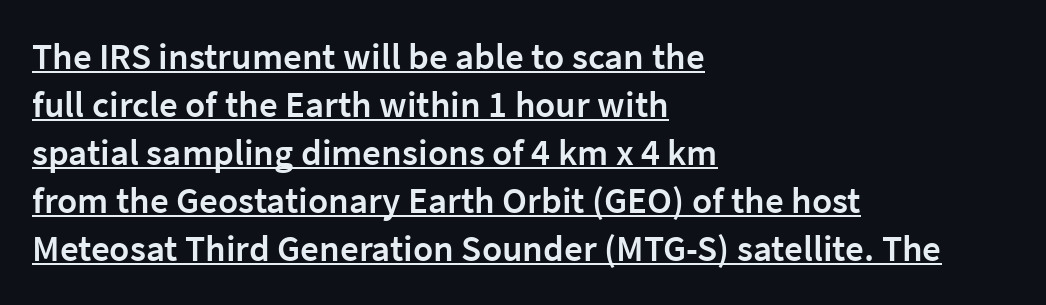
Strokes here are thickened, but only to semibold level. You can tell it's not italic because the verticals are truly vertical. Notice how a bar underscores the lettering throughout. The leading is moderate, giving the passage an even texture.
